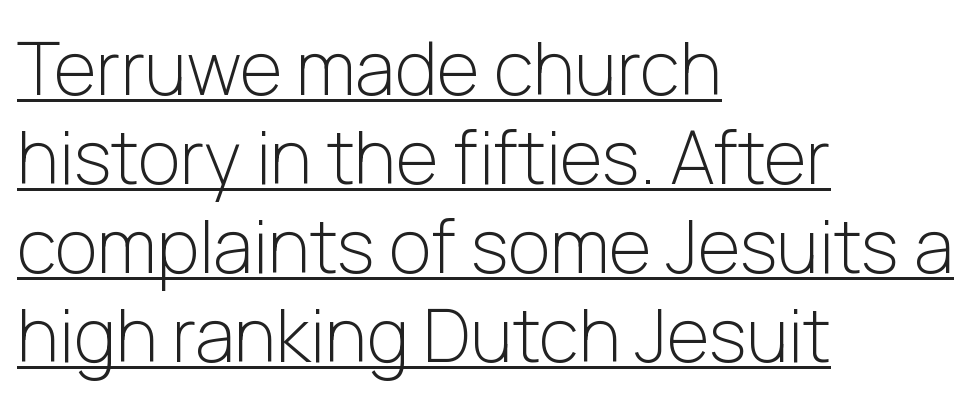
Is the type heavy? It reads as light-to-regular instead. Think of a printed novel: that variable character pitch is what you see here. No feet cap the strokes, marking this as sans-serif type. This rendering features underlined lettering.
